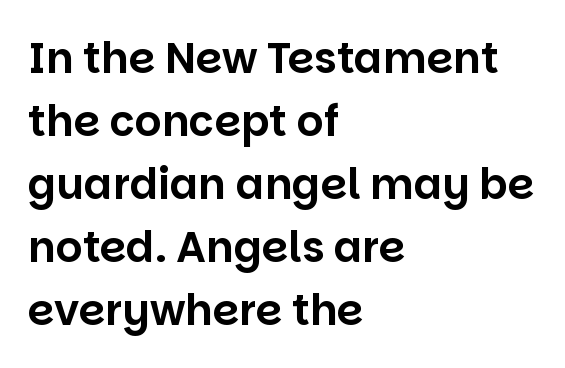
The image shows 42 px sans-serif type, upright; set left-aligned, normal line spacing (1.5x), normal letter spacing, not underlined; low stroke contrast and a large x-height.
